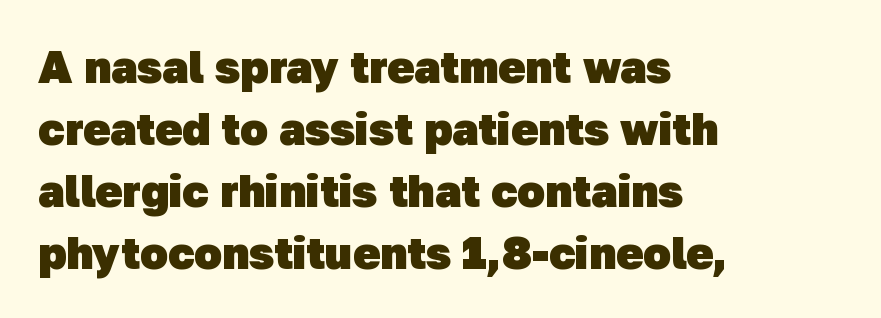
{"serif": "no", "bold": "yes", "weight": "heavy", "width": "normal", "stroke_contrast": "low", "x_height": "medium", "monospaced": "no", "underline": "no", "align": "left", "line_spacing": "normal", "line_spacing_ratio": 1.38, "letter_spacing": "normal", "letter_spacing_em": 0.0, "glyph_px": 45}
